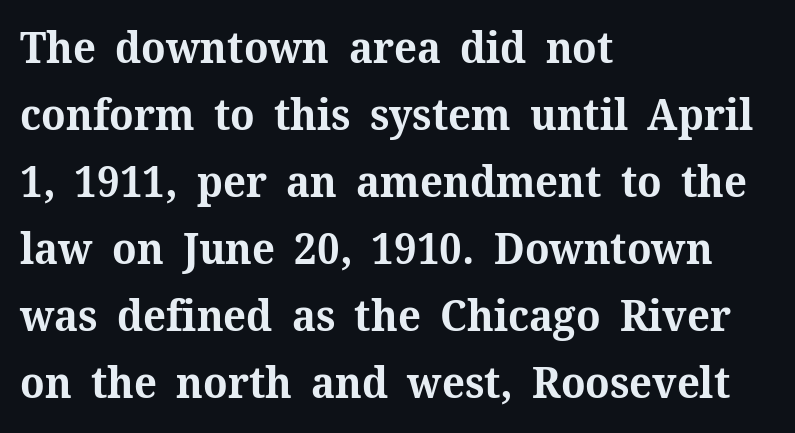
Classification — serif. Short note: letters normally spaced. Look at the stroke-to-counter ratio: heavy, a bold. The lines in this sample share a left origin and differ only in where they stop. Every stem runs plumb, perpendicular to the baseline. Each row of text sits above clean, open space.
